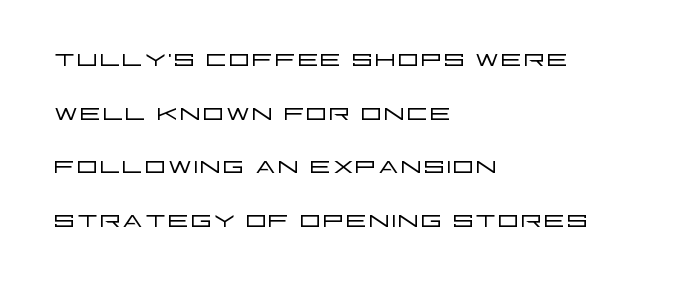
The image shows 34 px light, wide sans-serif type, upright; set left-aligned, normal line spacing (1.58x), normal letter spacing, not underlined; low stroke contrast and a large x-height.
